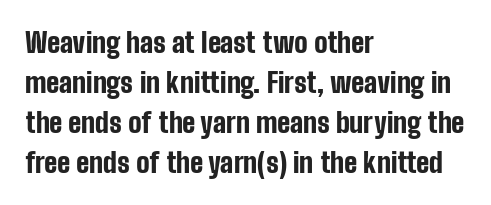
{"serif": "no", "italic": "no", "bold": "yes", "weight": "bold", "width": "condensed", "stroke_contrast": "low", "x_height": "medium", "monospaced": "no", "underline": "no", "align": "left", "line_spacing": "normal", "line_spacing_ratio": 1.43, "letter_spacing": "normal", "letter_spacing_em": 0.0, "glyph_px": 28}
